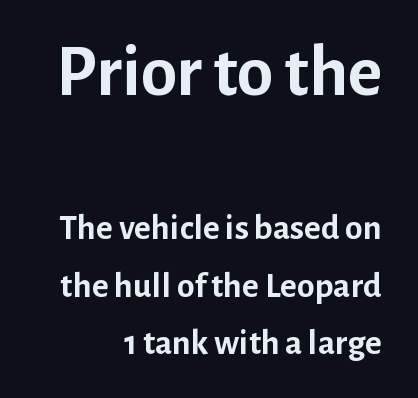
The letters are bold, with thick, heavy strokes. Look at the bottom of the vertical strokes: they stop flat, with no serifs. No extra tracking has been applied to these lines. Of the two passages, the one on top uses the larger point size.
